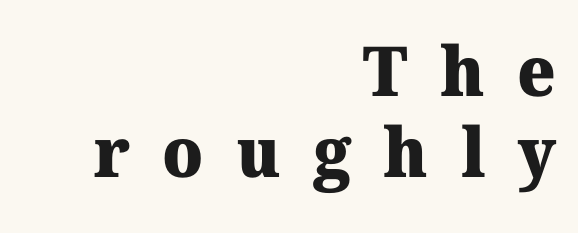
Q: Is the text bold? A: Yes.
Q: Is the typeface a serif or a sans-serif typeface? A: Serif.
Q: Is the text underlined? A: No.
Q: How is the paragraph aligned? A: Right-aligned.
Q: Is the spacing between letters normal or unusually wide? A: Unusually wide.
Q: Width (condensed, normal, or wide)? A: Normal.
Q: Stroke contrast? A: Medium.
Q: x-height? A: Medium.
Q: Monospaced? A: No.
